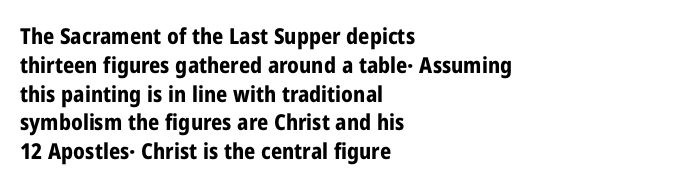
Q: Is the text bold? A: Yes.
Q: Is the text italic (slanted)? A: No, it is upright.
Q: Is the text underlined? A: No.
Q: How is the paragraph aligned? A: Left-aligned.
Q: Is the spacing between letters normal or unusually wide? A: Normal.
Q: Is the spacing between lines tight, normal or loose? A: Normal.
